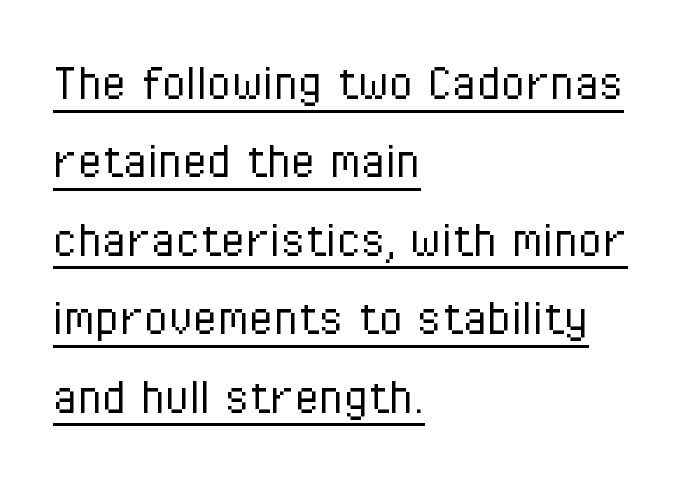
Q: Is the text bold? A: No.
Q: Is the text italic (slanted)? A: No, it is upright.
Q: Is the typeface a serif or a sans-serif typeface? A: Sans-serif.
Q: Is the text underlined? A: Yes.
Q: How is the paragraph aligned? A: Left-aligned.
Q: Is the spacing between letters normal or unusually wide? A: Normal.
Q: Is the spacing between lines tight, normal or loose? A: Normal.
Q: Width (condensed, normal, or wide)? A: Condensed.
Q: Stroke contrast? A: Low.
Q: x-height? A: Medium.
Q: Monospaced? A: No.
